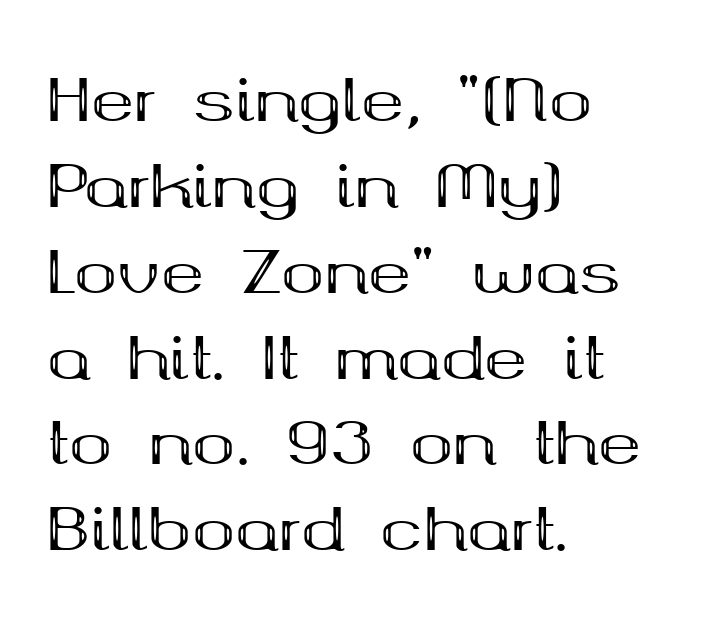
Typeset ragged right — the left edge is the straight one. Tall strokes in this sample are plumb rather than angled. A typesetter would call this leading conventional body-copy spacing. The passage shown is emphatically bold. Any mark beneath the type? The region is blank. Spacing verdict: proportional, widths tailored to each character.
